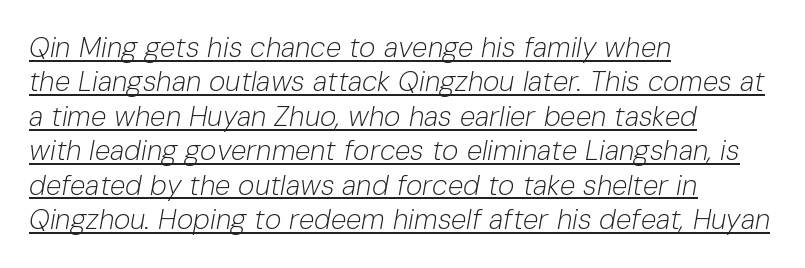
The font is comparable to plain body text, perhaps lighter. Spacing verdict: proportional, widths tailored to each character. Inter-character spacing is left at the font's built-in metrics. What decoration does the sample have? An underline. Slant detected: the letters are inclined. Typeset ragged right — the left edge is the straight one.
